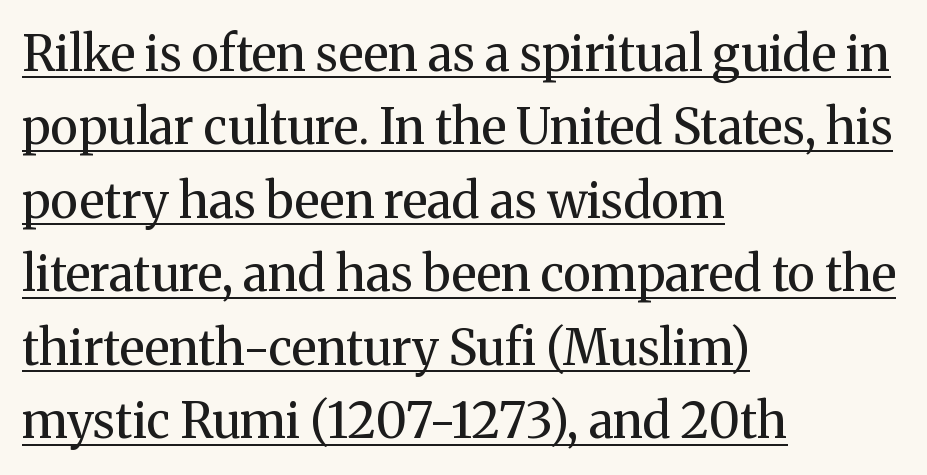
Q: Is the text bold? A: No.
Q: Is the text italic (slanted)? A: No, it is upright.
Q: Is the typeface a serif or a sans-serif typeface? A: Serif.
Q: Is the text underlined? A: Yes.
Q: How is the paragraph aligned? A: Left-aligned.
Q: Is the spacing between letters normal or unusually wide? A: Normal.
Q: Is the spacing between lines tight, normal or loose? A: Normal.
Q: Width (condensed, normal, or wide)? A: Normal.
Q: Stroke contrast? A: Medium.
Q: x-height? A: Medium.
Q: Monospaced? A: No.
